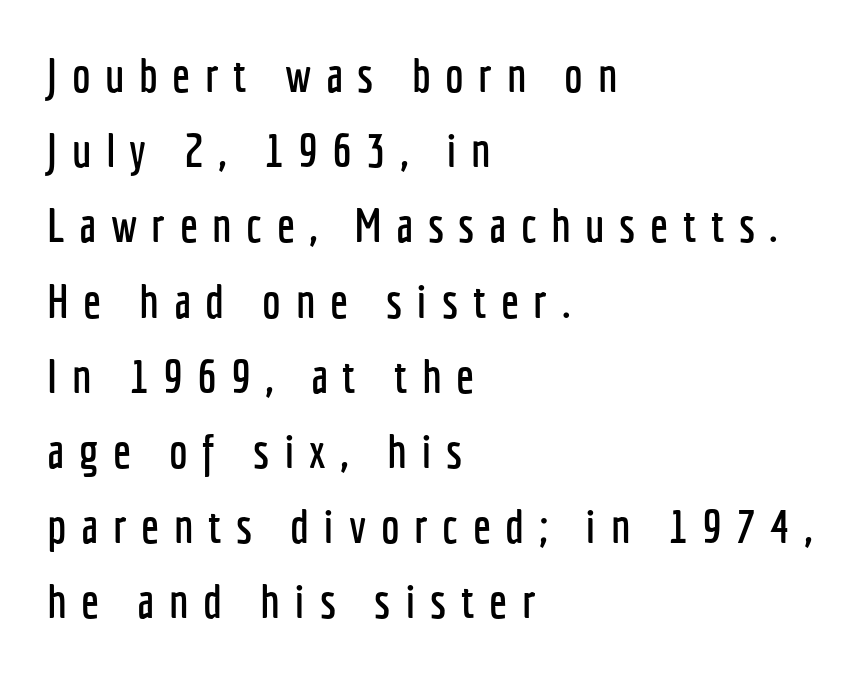
{"serif": "no", "italic": "no", "width": "condensed", "stroke_contrast": "low", "x_height": "medium", "monospaced": "no", "underline": "no", "align": "left", "line_spacing": "normal", "line_spacing_ratio": 1.6, "letter_spacing": "wide", "letter_spacing_em": 0.31, "glyph_px": 47}
